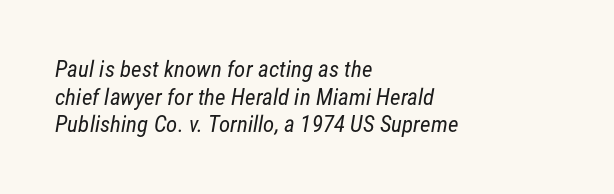
The lines in this sample share a left origin and differ only in where they stop. Nothing heavy about these letters — not bold at all. There is no visible air inserted between adjacent glyphs. Any mark beneath the type? The region is blank.
